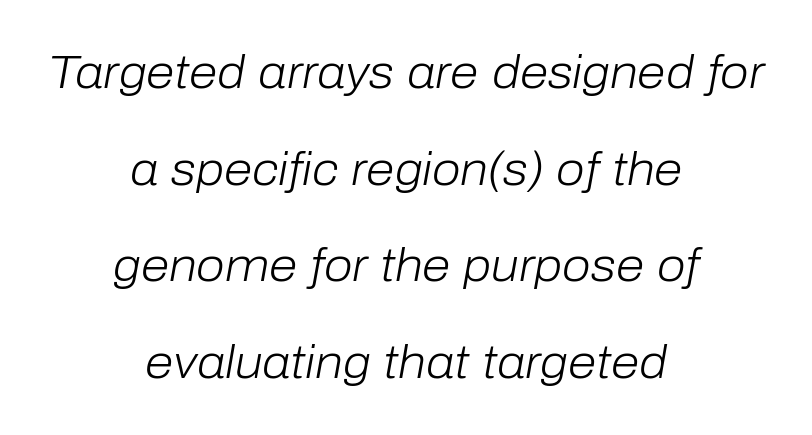
{"italic": "yes", "lean": "right", "slant_degrees": 10, "bold": "no", "weight": "light", "width": "normal", "stroke_contrast": "low", "x_height": "medium", "monospaced": "no", "underline": "no", "align": "center", "line_spacing": "loose", "line_spacing_ratio": 2.1, "letter_spacing": "normal", "letter_spacing_em": 0.0, "glyph_px": 46}
